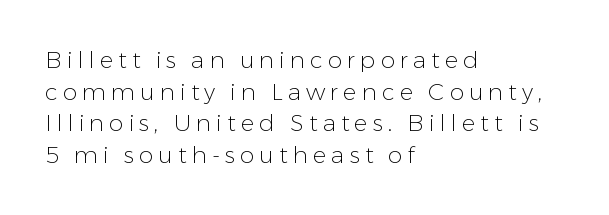
Someone cranked the tracking dial way up on this one. The line-height multiplier appears to be the usual default. The rendering anchors every line to the left-hand side. Underlining? Definitely not there. No chunkiness to these letters — they're not bold.
